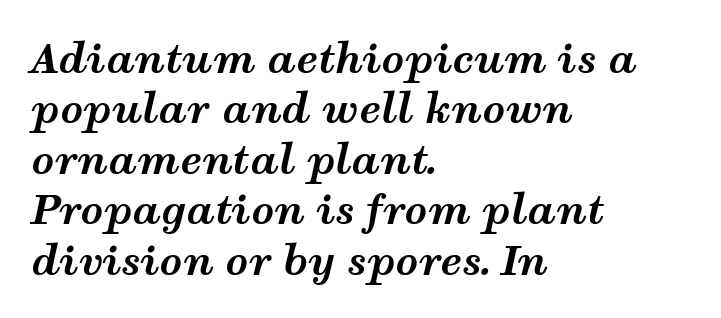
The image shows 40 px bold, wide type, italic (leaning right); set left-aligned, normal line spacing (1.26x), normal letter spacing, not underlined; medium stroke contrast and a medium x-height.
